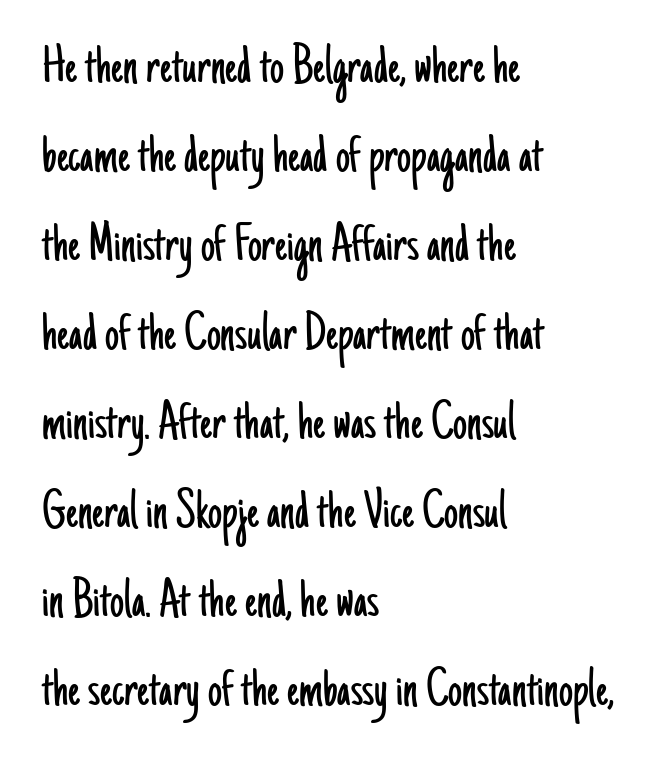
The letters advance in unequal steps, a hallmark of proportional type. The setting favours the left margin, as ordinary paragraphs usually do. The cut favours lightness, reaching ordinary text weight at its darkest. The string is rendered with underlining switched off. Regarding leading, the lines here are spaced in the standard way. Glyph-to-glyph distance matches everyday printed text.
